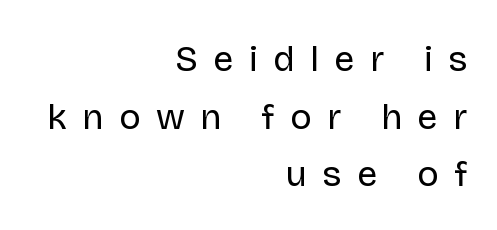
{"serif": "no", "italic": "no", "bold": "no", "weight": "regular", "width": "normal", "stroke_contrast": "low", "x_height": "large", "monospaced": "no", "underline": "no", "align": "right", "line_spacing": "normal", "line_spacing_ratio": 1.6, "letter_spacing": "wide", "letter_spacing_em": 0.43, "glyph_px": 36}
